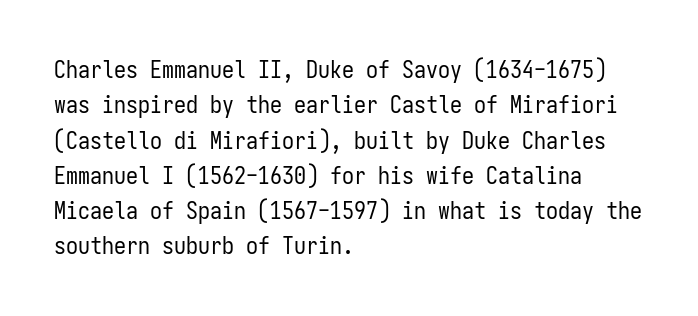
Q: Is the text bold? A: No.
Q: Is the text italic (slanted)? A: No, it is upright.
Q: Is the text underlined? A: No.
Q: How is the paragraph aligned? A: Left-aligned.
Q: Is the spacing between letters normal or unusually wide? A: Normal.
Q: Is the spacing between lines tight, normal or loose? A: Normal.
